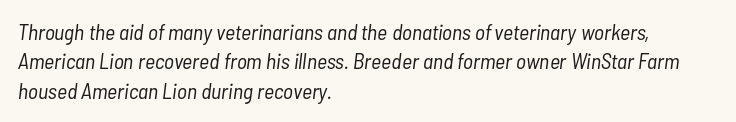
The image shows 22 px text type, italic (leaning right); set left-aligned, normal line spacing (1.34x), normal letter spacing, not underlined.
